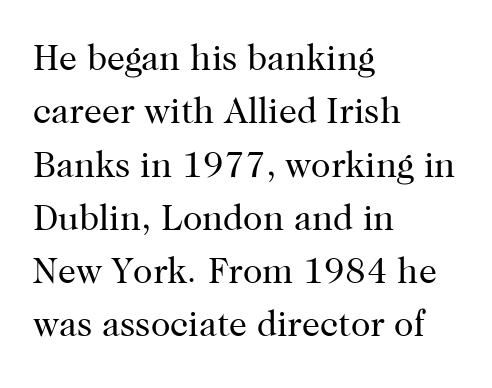
The rows are spaced the way most documents space them. Leftover space on each line is placed entirely after the last word. Do the characters align in a grid? No, the font is proportional. Letterform terminals end in serifs throughout the passage. A bare baseline throughout the passage.
